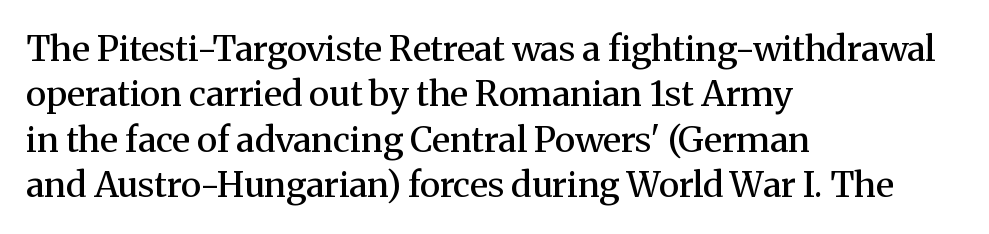
{"serif": "yes", "italic": "no", "bold": "semi", "weight": "semibold", "width": "normal", "stroke_contrast": "medium", "x_height": "medium", "monospaced": "no", "underline": "no", "align": "left", "line_spacing": "normal", "line_spacing_ratio": 1.3, "letter_spacing": "normal", "letter_spacing_em": 0.0, "glyph_px": 35}
